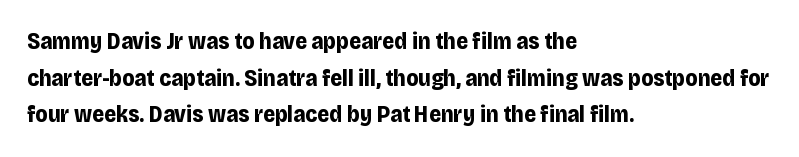
The image shows 23 px bold type, upright; set left-aligned, normal line spacing (1.59x), normal letter spacing, not underlined.
